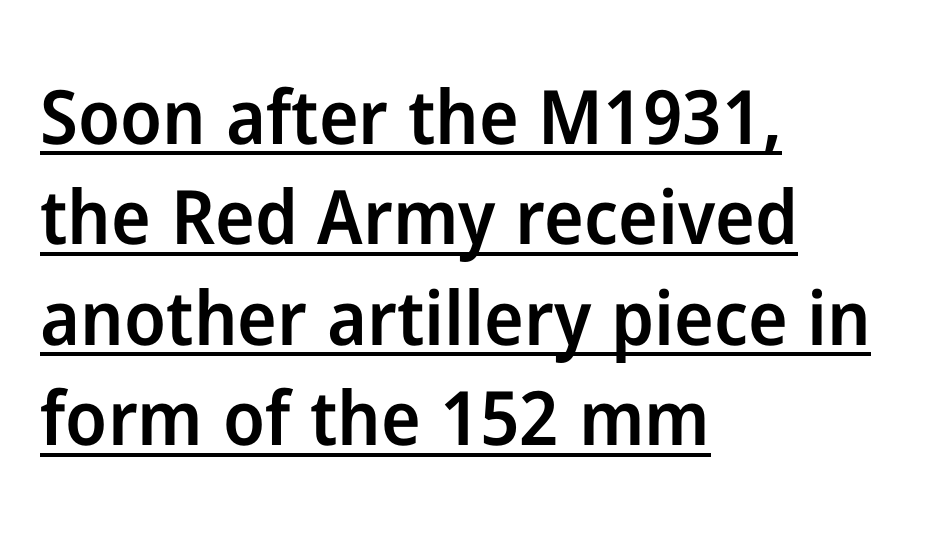
{"serif": "no", "italic": "no", "bold": "semi", "weight": "semibold", "width": "normal", "stroke_contrast": "low", "x_height": "medium", "monospaced": "no", "underline": "yes", "align": "left", "line_spacing": "normal", "line_spacing_ratio": 1.34, "letter_spacing": "normal", "letter_spacing_em": 0.0, "glyph_px": 75}
